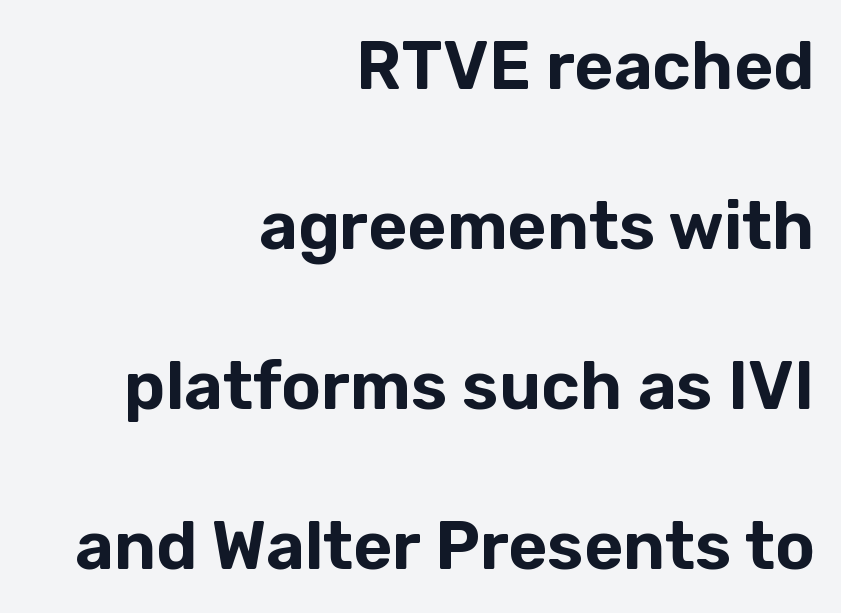
The image shows 67 px sans-serif type, upright; set right-aligned, loose line spacing (2.39x), normal letter spacing, not underlined; low stroke contrast and a medium x-height.
